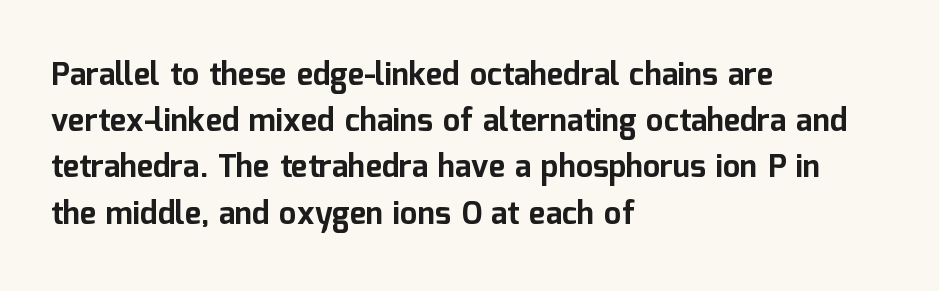
Q: Is the text bold? A: Yes.
Q: Is the text italic (slanted)? A: No, it is upright.
Q: Is the typeface a serif or a sans-serif typeface? A: Sans-serif.
Q: Is the text underlined? A: No.
Q: How is the paragraph aligned? A: Left-aligned.
Q: Is the spacing between letters normal or unusually wide? A: Normal.
Q: Is the spacing between lines tight, normal or loose? A: Normal.
Q: Width (condensed, normal, or wide)? A: Normal.
Q: Stroke contrast? A: Low.
Q: x-height? A: Medium.
Q: Monospaced? A: No.
